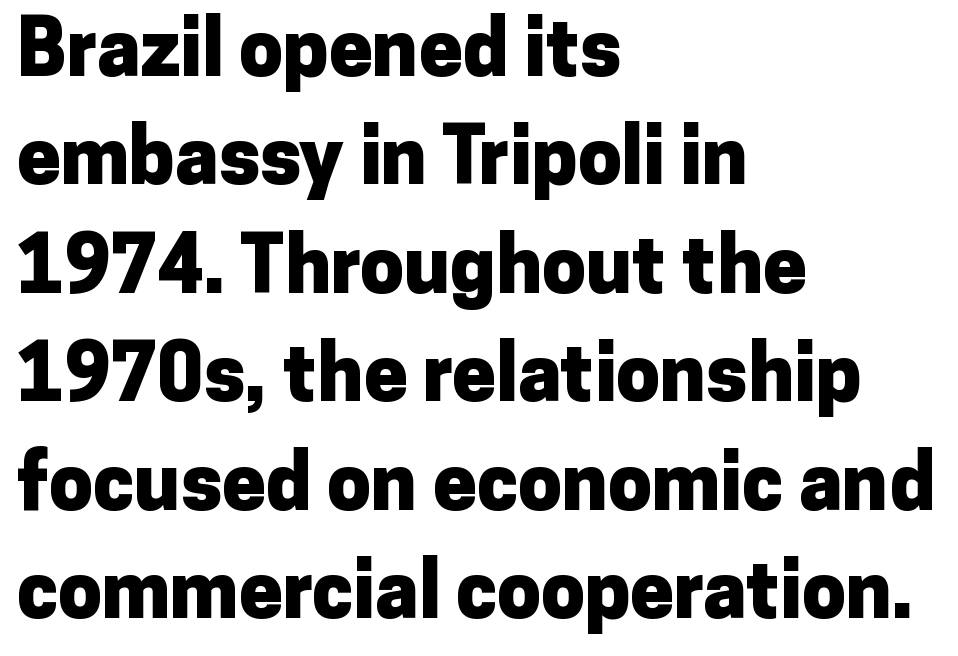
The image shows 78 px heavy sans-serif type, upright; set left-aligned, normal line spacing (1.39x), normal letter spacing, not underlined; low stroke contrast and a medium x-height.
